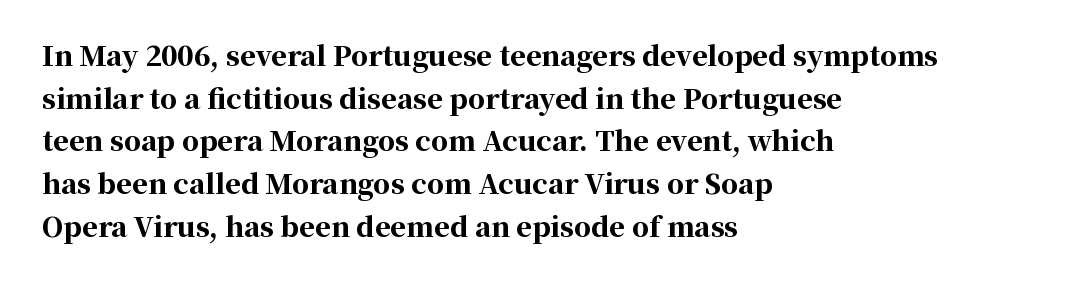
Q: Is the text bold? A: Yes.
Q: Is the text italic (slanted)? A: No, it is upright.
Q: Is the text underlined? A: No.
Q: How is the paragraph aligned? A: Left-aligned.
Q: Is the spacing between letters normal or unusually wide? A: Normal.
Q: Is the spacing between lines tight, normal or loose? A: Normal.
